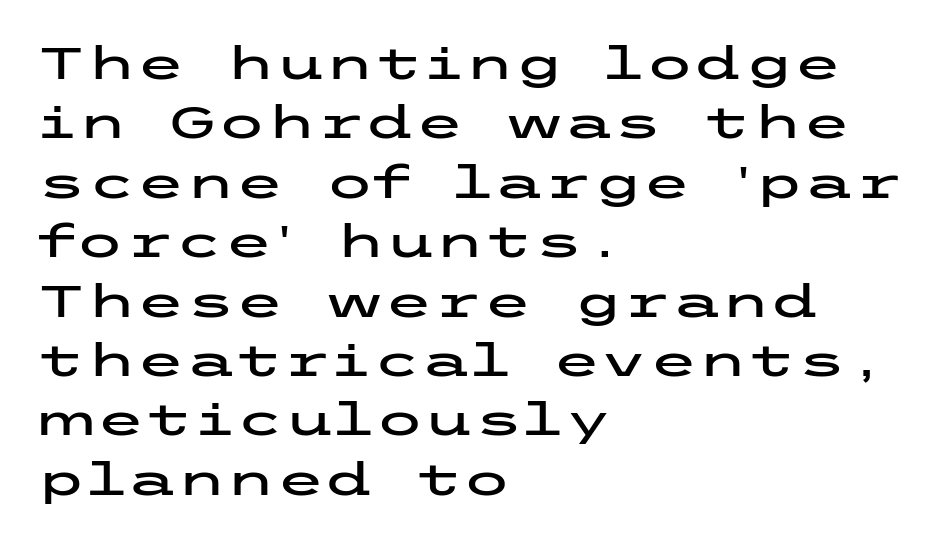
The image shows 45 px wide sans-serif type, upright; set left-aligned, normal line spacing (1.32x), normal letter spacing, not underlined; low stroke contrast and a medium x-height.
